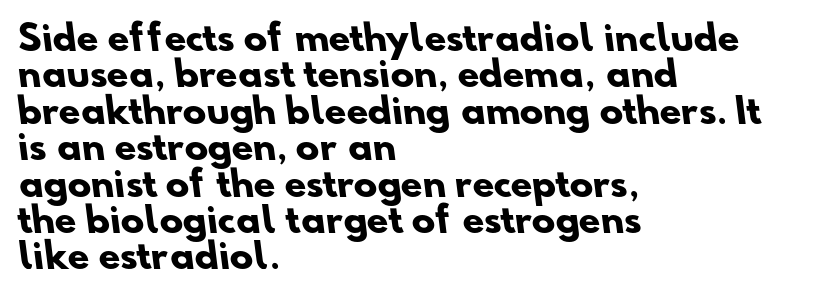
The image shows 35 px heavy sans-serif type; set left-aligned, tight line spacing (1.04x), normal letter spacing, not underlined; low stroke contrast and a small x-height.
